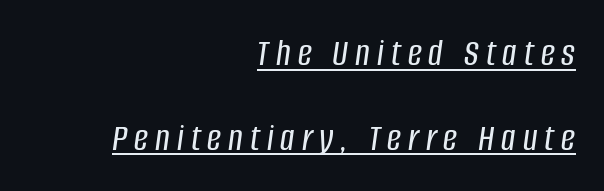
The image shows 39 px condensed type, italic (leaning right); set right-aligned, loose line spacing (2.17x), underlined; low stroke contrast and a large x-height.
